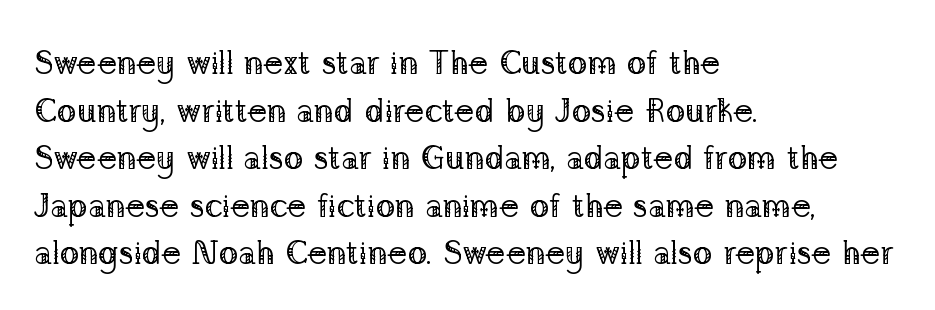
{"serif": "yes", "italic": "no", "bold": "no", "weight": "regular", "width": "normal", "stroke_contrast": "low", "x_height": "medium", "monospaced": "no", "underline": "no", "align": "left", "line_spacing": "normal", "line_spacing_ratio": 1.44, "letter_spacing": "normal", "letter_spacing_em": 0.0, "glyph_px": 33}
